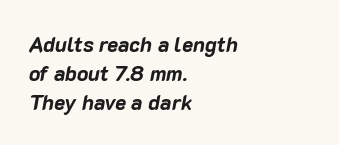
Summary of vertical rhythm: regular, with standard interline spacing. The face used here has the dense, thick strokes of a bold. These lines were composed using italics. Check under the words: just untouched page. The tracking reads as untouched default to a designer's eye. Casual observation: everything's shoved over to the left.
